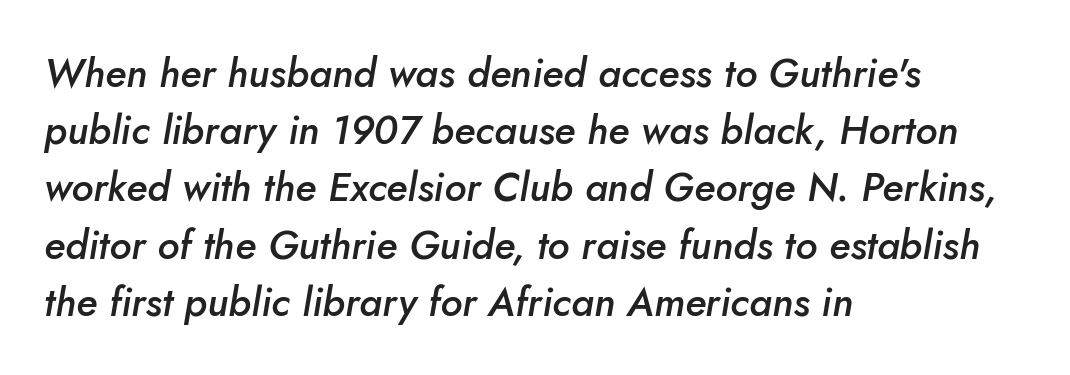
Q: Is the text bold? A: Semi-bold.
Q: Is the text italic (slanted)? A: Yes, it leans right by about 5 degrees.
Q: Is the text underlined? A: No.
Q: How is the paragraph aligned? A: Left-aligned.
Q: Is the spacing between letters normal or unusually wide? A: Normal.
Q: Is the spacing between lines tight, normal or loose? A: Normal.
Q: Width (condensed, normal, or wide)? A: Normal.
Q: Stroke contrast? A: Low.
Q: x-height? A: Small.
Q: Monospaced? A: No.
